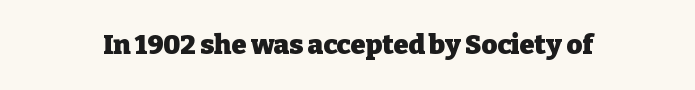
{"italic": "no", "bold": "yes", "underline": "no", "letter_spacing": "normal", "letter_spacing_em": 0.0, "glyph_px": 27}
